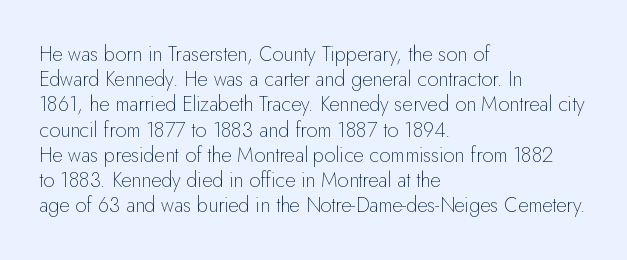
{"italic": "no", "bold": "no", "underline": "no", "align": "left", "line_spacing": "normal", "line_spacing_ratio": 1.26, "letter_spacing": "normal", "letter_spacing_em": 0.0, "glyph_px": 20}
